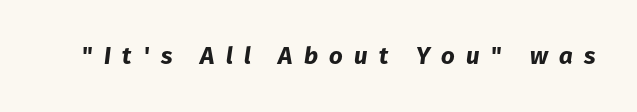
Plenty of ink on the page — the face is bold. Descenders are the only things crossing below the line. There's an unmistakable incline to the writing here. There is plenty of visible air inserted between adjacent glyphs.
